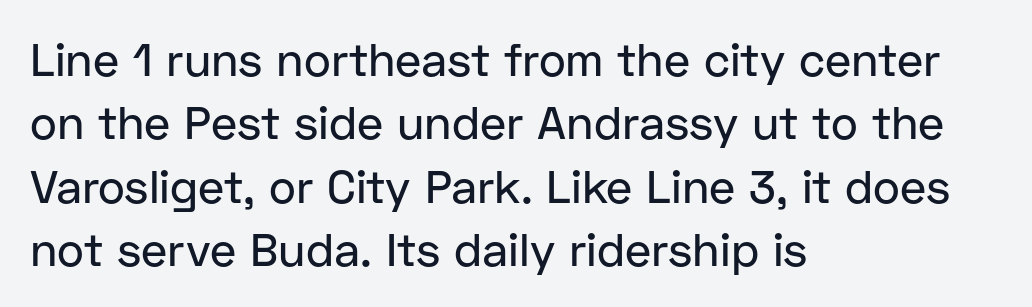
Q: Is the text italic (slanted)? A: No, it is upright.
Q: Is the typeface a serif or a sans-serif typeface? A: Sans-serif.
Q: Is the text underlined? A: No.
Q: How is the paragraph aligned? A: Left-aligned.
Q: Is the spacing between letters normal or unusually wide? A: Normal.
Q: Is the spacing between lines tight, normal or loose? A: Normal.
Q: Width (condensed, normal, or wide)? A: Normal.
Q: Stroke contrast? A: Low.
Q: x-height? A: Medium.
Q: Monospaced? A: No.
